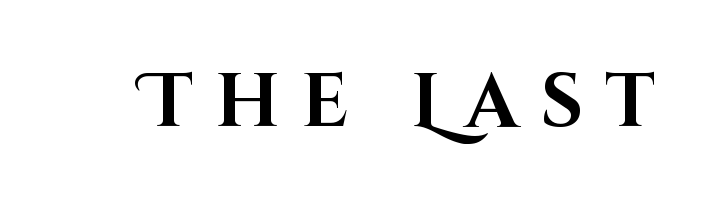
The image shows 75 px bold sans-serif type, upright; set unusually wide letter spacing (+0.29 em), not underlined; high stroke contrast and a large x-height.
